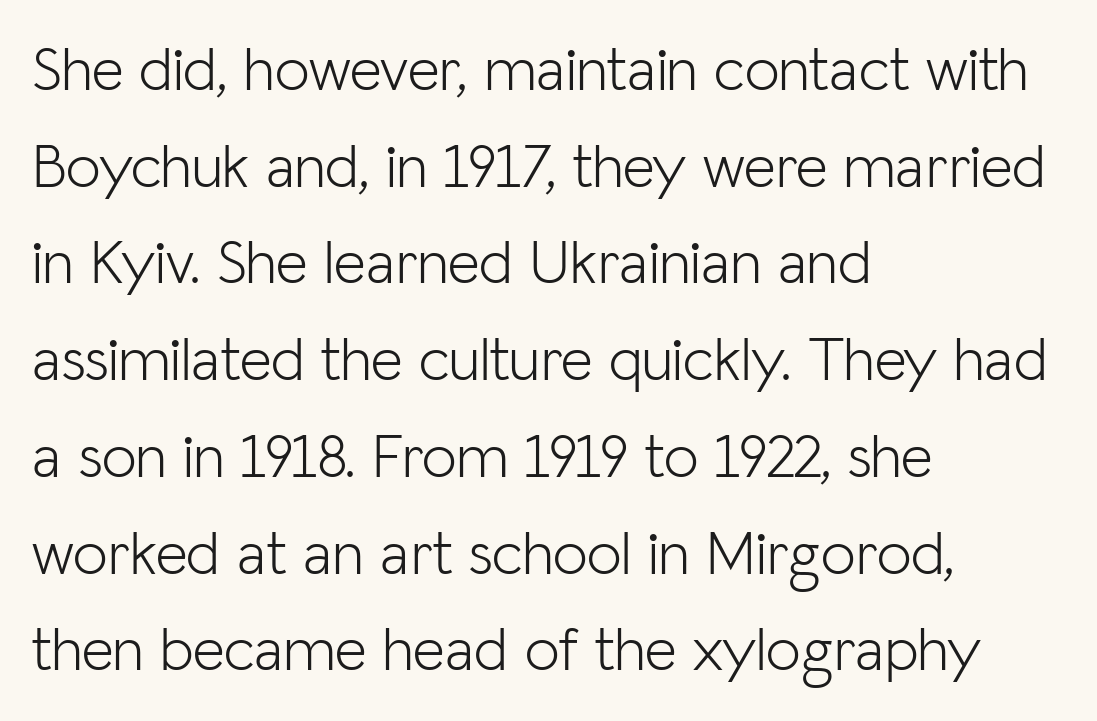
The text block is weighted toward the left margin, trailing off unevenly rightward. A quiet, ordinary-to-light weight characterises the typeface. The designer left line spacing at the default. Inter-character spacing is left at the font's built-in metrics. Vertical strokes here are truly vertical. A clean baseline with only descenders dipping below it.
